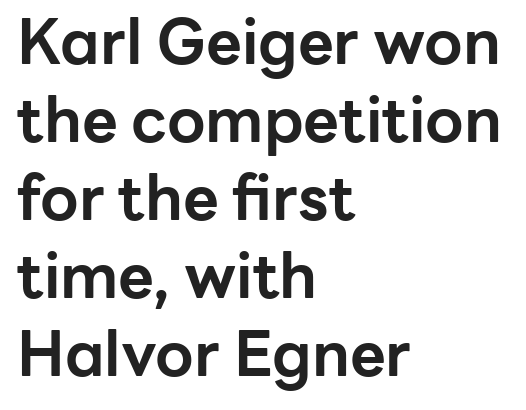
You could not count columns in this text — the font is proportionally spaced. Baseline-to-baseline distance is the conventional proportion of letter height. Tall strokes in this sample are plumb rather than angled. Nothing unusual about the tracking: characters are spaced as the font intends. Alignment: flush left.
